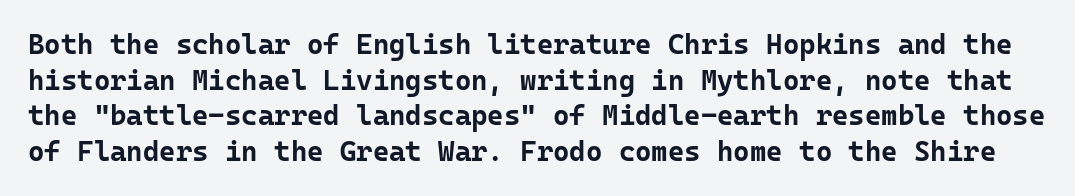
Regular leading. Every character here occupies the same horizontal width, giving the sample a typewriter-like rhythm. Regarding serifs, this sample does without them. Each glyph is drawn with heavy, bold strokes. Designer's note — italics off, roman on.
